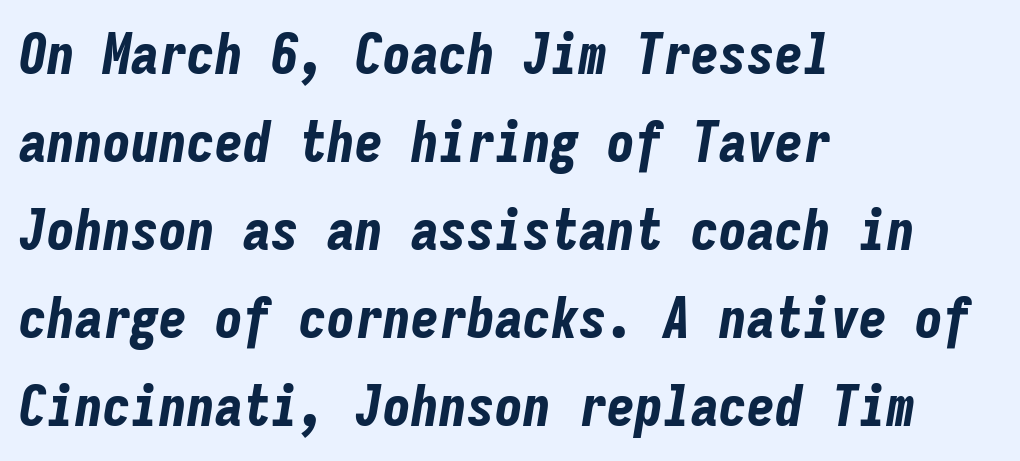
The image shows 56 px bold, condensed type, italic (leaning right), monospaced; set left-aligned, normal line spacing (1.57x), normal letter spacing, not underlined; low stroke contrast and a medium x-height.
